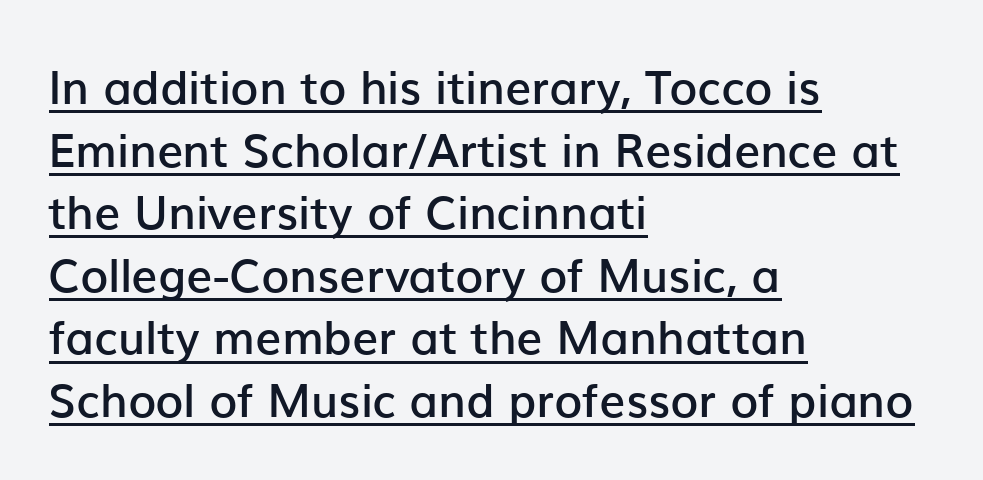
A student would call this left alignment; a typographer would say flush left, rag right. Standard letterfit; no display-style spreading of the glyphs. These lines are rendered in a variable-pitch font. The glyphs in this specimen are sans serif.
